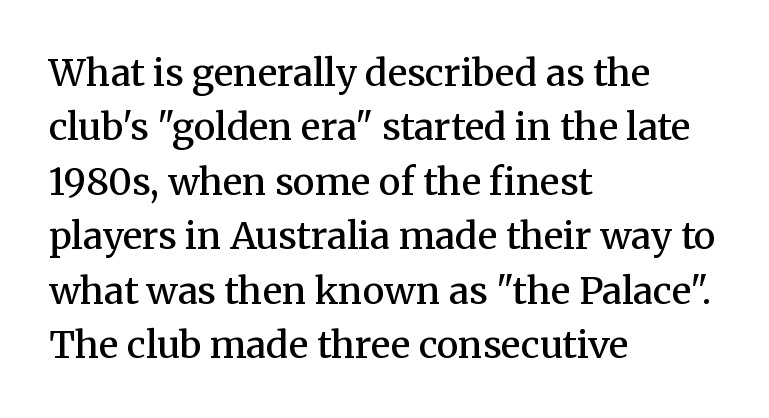
The image shows 37 px semibold serif type, upright; set left-aligned, normal line spacing (1.47x), normal letter spacing, not underlined; medium stroke contrast and a medium x-height.
